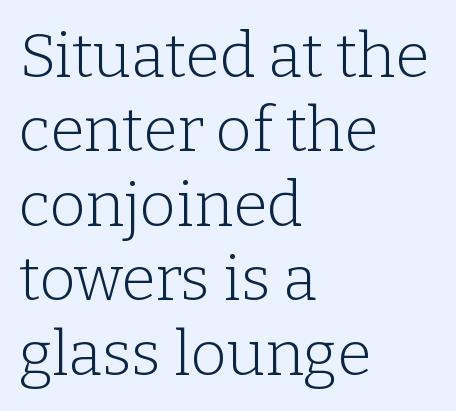
Proportional: the letters do not fall into vertical columns. The strip under each line holds only bare page. Left-aligned paragraph, ragged on the right. To sum up the face: it has serifs. A typesetter would call this zero additional tracking.
